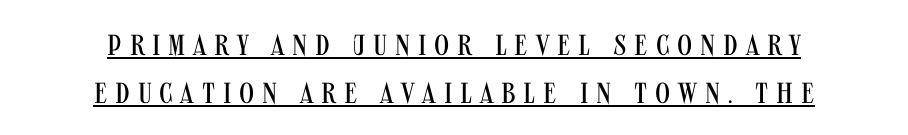
Substantial extra tracking has been applied to these lines. It's the straight-up-and-down kind of type. One glance says typical: line gaps are just what's usual. Stroke terminals: plain, sans-serif. This sample is center-justified, so both line endings float freely. The rendering uses natural spacing where letterforms have individual widths.
